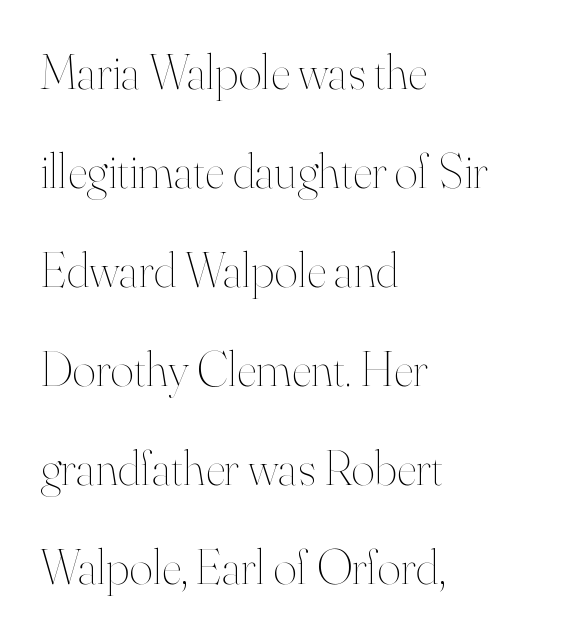
Notice how the passage keeps a crisp vertical edge on the left only. This is the regular roman posture of the typeface. Is there much room between lines? Yes — plenty of vertical air separates them. Quick note: underline off. Look at the tracking — it's just the regular setting, nothing added.
